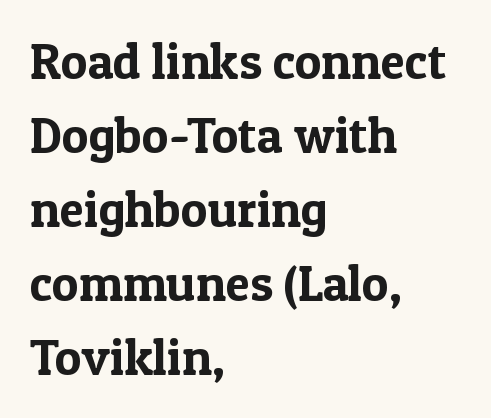
Q: Is the text italic (slanted)? A: No, it is upright.
Q: Is the typeface a serif or a sans-serif typeface? A: Serif.
Q: Is the text underlined? A: No.
Q: How is the paragraph aligned? A: Left-aligned.
Q: Is the spacing between letters normal or unusually wide? A: Normal.
Q: Is the spacing between lines tight, normal or loose? A: Normal.
Q: Width (condensed, normal, or wide)? A: Normal.
Q: x-height? A: Medium.
Q: Monospaced? A: No.
